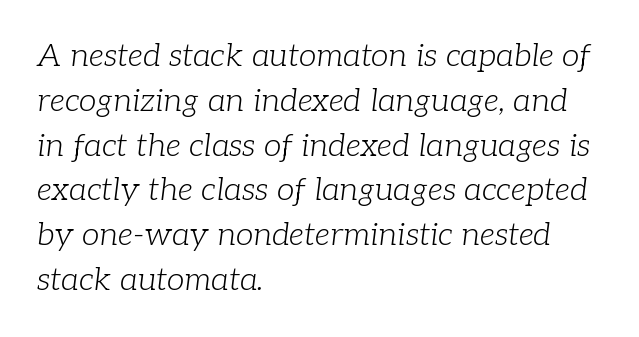
The image shows 32 px light serif type, italic (leaning right); set left-aligned, normal line spacing (1.4x), normal letter spacing, not underlined; low stroke contrast and a medium x-height.
